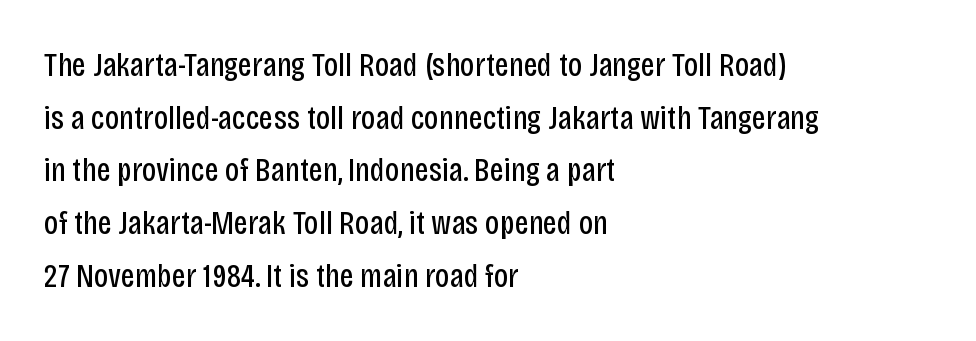
{"serif": "no", "italic": "no", "bold": "no", "weight": "regular", "width": "condensed", "stroke_contrast": "low", "x_height": "large", "monospaced": "no", "underline": "no", "align": "left", "line_spacing": "normal", "line_spacing_ratio": 1.55, "letter_spacing": "normal", "letter_spacing_em": 0.0, "glyph_px": 34}
